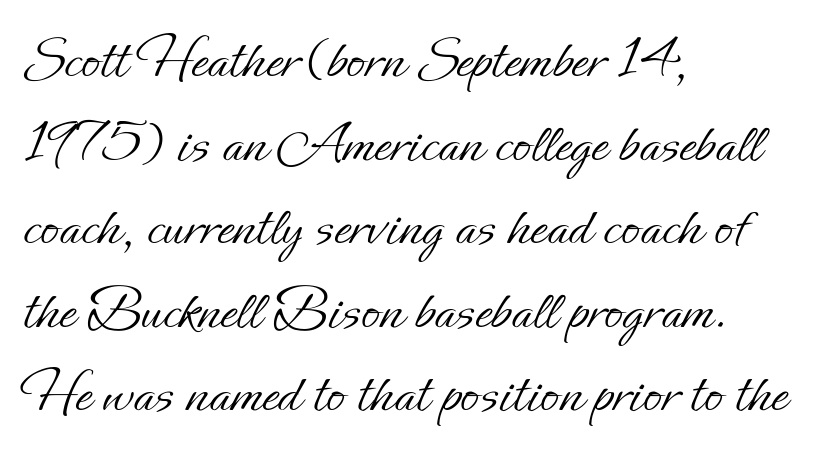
{"bold": "no", "weight": "light", "width": "normal", "stroke_contrast": "low", "x_height": "small", "monospaced": "no", "underline": "no", "align": "left", "line_spacing": "normal", "line_spacing_ratio": 1.37, "letter_spacing": "normal", "letter_spacing_em": 0.0, "glyph_px": 61}
